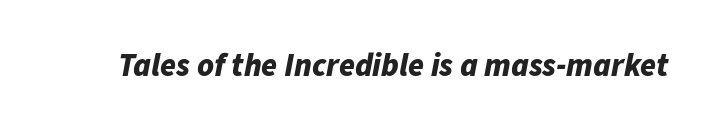
Q: Is the text bold? A: Yes.
Q: Is the text italic (slanted)? A: Yes, it leans right by about 11 degrees.
Q: Is the text underlined? A: No.
Q: Is the spacing between letters normal or unusually wide? A: Normal.
Q: Width (condensed, normal, or wide)? A: Normal.
Q: Stroke contrast? A: Low.
Q: x-height? A: Medium.
Q: Monospaced? A: No.
